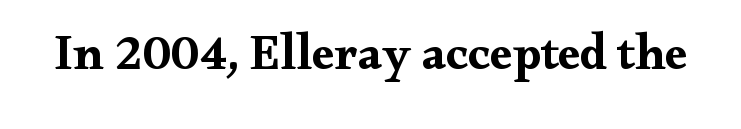
A roman cut, with each character standing at attention. Descenders are the only things crossing below the line. Here the designer chose a conventional face with non-uniform glyph widths. Between one letter and the next there's only the usual sliver of space.
